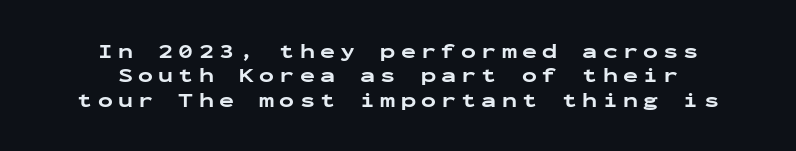
{"italic": "no", "bold": "yes", "underline": "no", "align": "center", "line_spacing_ratio": 1.22, "letter_spacing": "wide", "letter_spacing_em": 0.26, "glyph_px": 20}
